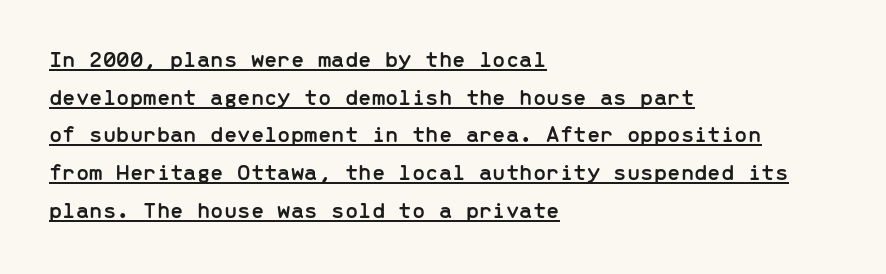
{"italic": "no", "underline": "yes", "align": "left", "line_spacing": "normal", "line_spacing_ratio": 1.57, "letter_spacing": "normal", "letter_spacing_em": 0.0, "glyph_px": 24}
